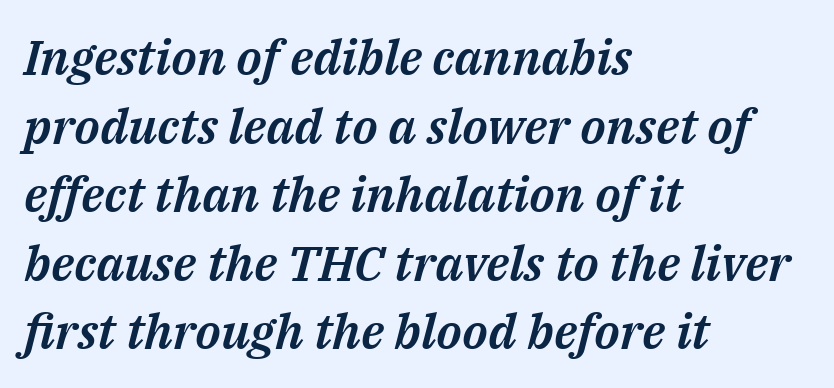
Q: Is the text italic (slanted)? A: Yes, it leans right by about 14 degrees.
Q: Is the text underlined? A: No.
Q: How is the paragraph aligned? A: Left-aligned.
Q: Is the spacing between letters normal or unusually wide? A: Normal.
Q: Is the spacing between lines tight, normal or loose? A: Normal.
Q: Width (condensed, normal, or wide)? A: Normal.
Q: Stroke contrast? A: Medium.
Q: x-height? A: Medium.
Q: Monospaced? A: No.
